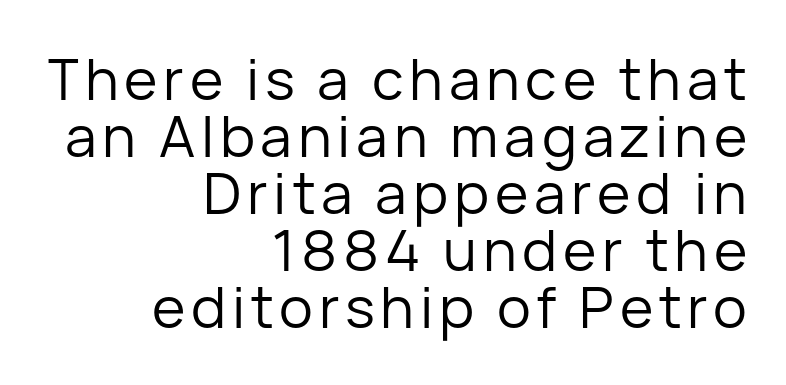
The image shows 57 px regular-weight sans-serif type, upright; set right-aligned, tight line spacing (1.0x), not underlined; low stroke contrast and a medium x-height.
